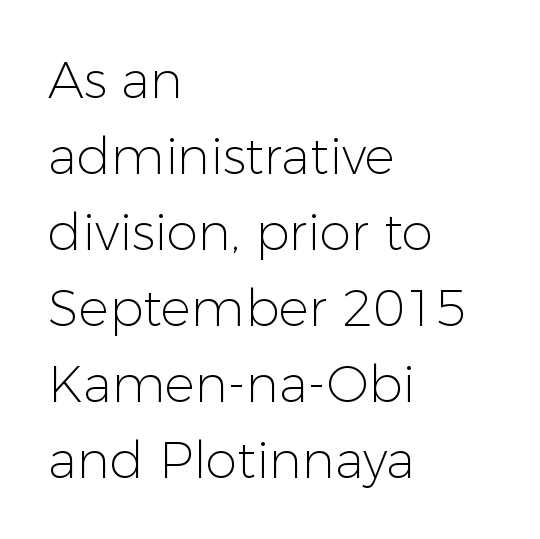
{"serif": "no", "italic": "no", "bold": "no", "weight": "light", "width": "normal", "stroke_contrast": "low", "x_height": "medium", "monospaced": "no", "underline": "no", "align": "left", "line_spacing": "normal", "line_spacing_ratio": 1.49, "letter_spacing": "normal", "letter_spacing_em": 0.0, "glyph_px": 51}
